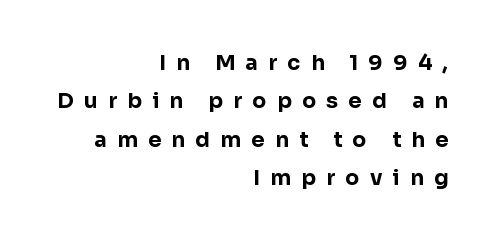
The image shows 21 px bold type, upright; set right-aligned, line spacing 1.83x, unusually wide letter spacing (+0.49 em), not underlined.
